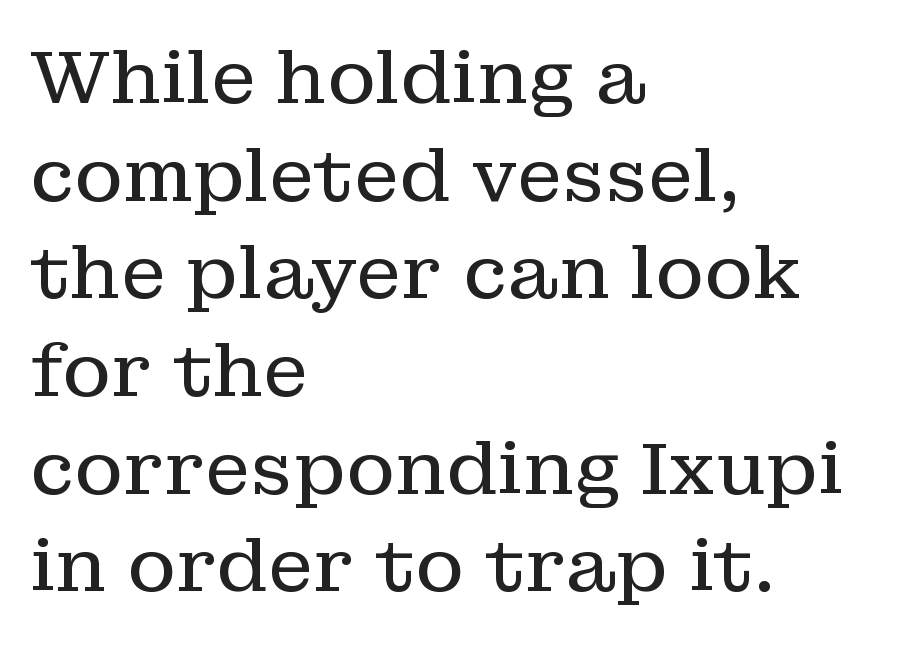
The designer went with a serif here, giving each stem small feet. These lines are rendered in a variable-pitch font. All the whitespace from short lines collects on the right. The string is rendered with underlining switched off.
